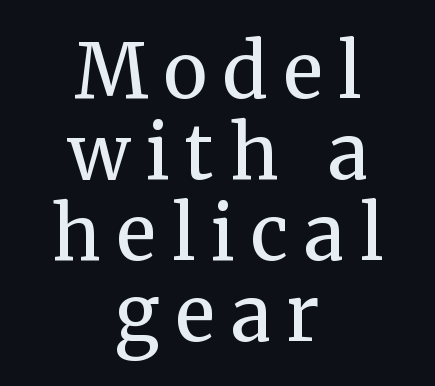
The image shows 75 px regular-weight serif type, upright; set centered, tight line spacing (1.08x), unusually wide letter spacing (+0.21 em), not underlined; medium stroke contrast and a medium x-height.
